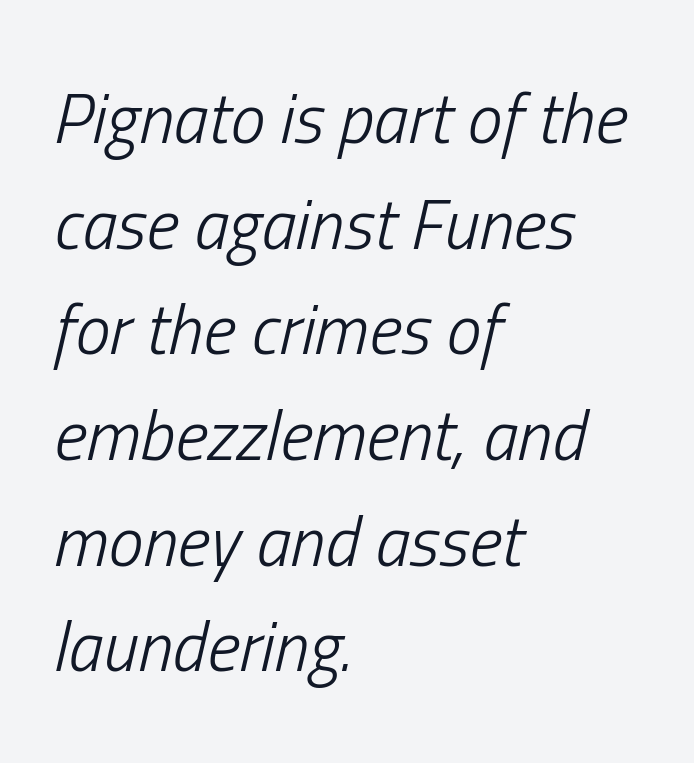
These lines were composed using italics. No word sits above an underline. Does extra space separate the letters? No, they use regular spacing. Note the varied advance widths — an 'i' is clearly narrower than an 'm'.
